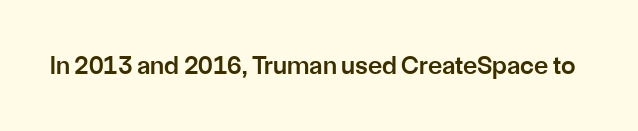
{"italic": "no", "bold": "semi", "underline": "no", "letter_spacing": "normal", "letter_spacing_em": 0.0, "glyph_px": 26}
